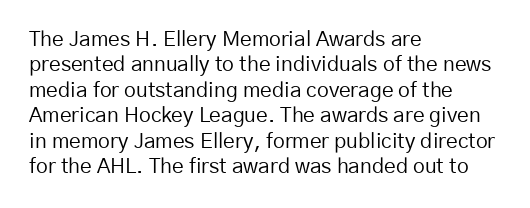
{"italic": "no", "bold": "no", "underline": "no", "align": "left", "line_spacing_ratio": 1.21, "letter_spacing": "normal", "letter_spacing_em": 0.0, "glyph_px": 21}
